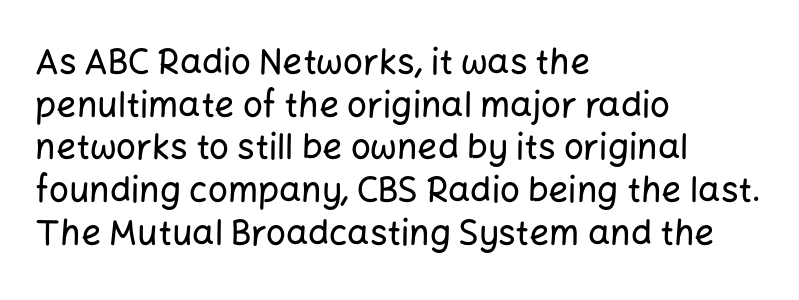
Q: Is the text italic (slanted)? A: No, it is upright.
Q: Is the typeface a serif or a sans-serif typeface? A: Sans-serif.
Q: Is the text underlined? A: No.
Q: How is the paragraph aligned? A: Left-aligned.
Q: Is the spacing between letters normal or unusually wide? A: Normal.
Q: Width (condensed, normal, or wide)? A: Normal.
Q: Stroke contrast? A: Low.
Q: x-height? A: Medium.
Q: Monospaced? A: No.
